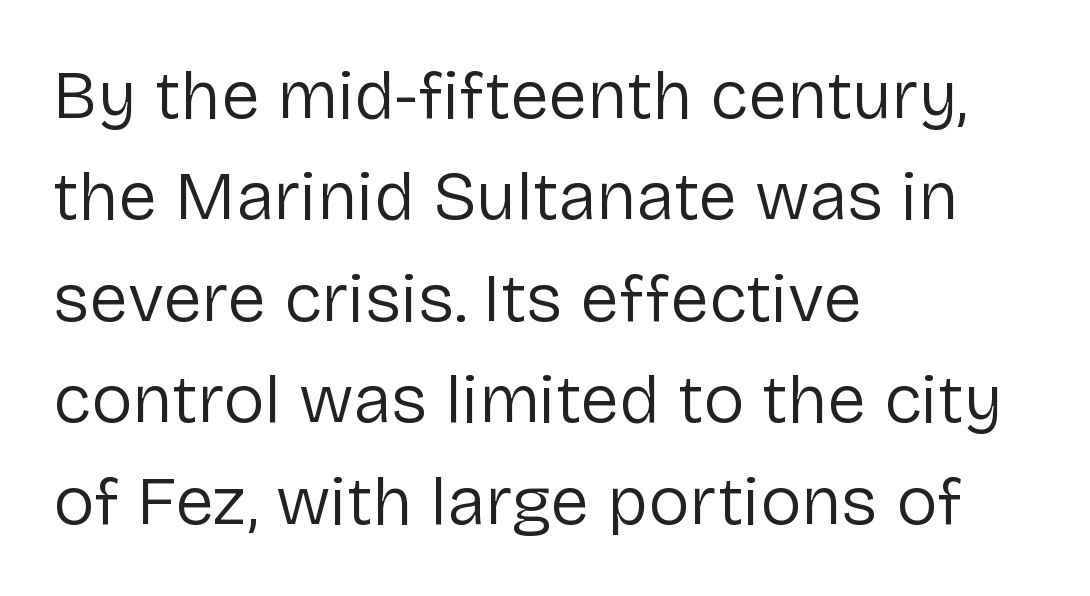
The image shows 69 px regular-weight sans-serif type, upright; set left-aligned, normal line spacing (1.47x), normal letter spacing, not underlined; low stroke contrast and a medium x-height.
